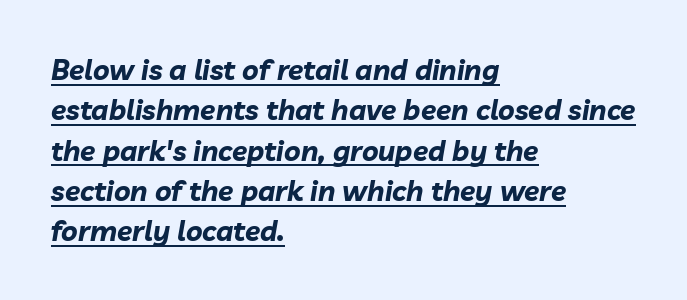
Q: Is the text bold? A: Yes.
Q: Is the text italic (slanted)? A: Yes, it leans right by about 10 degrees.
Q: Is the text underlined? A: Yes.
Q: How is the paragraph aligned? A: Left-aligned.
Q: Is the spacing between letters normal or unusually wide? A: Normal.
Q: Is the spacing between lines tight, normal or loose? A: Normal.
Q: Width (condensed, normal, or wide)? A: Normal.
Q: Stroke contrast? A: Low.
Q: x-height? A: Medium.
Q: Monospaced? A: No.
